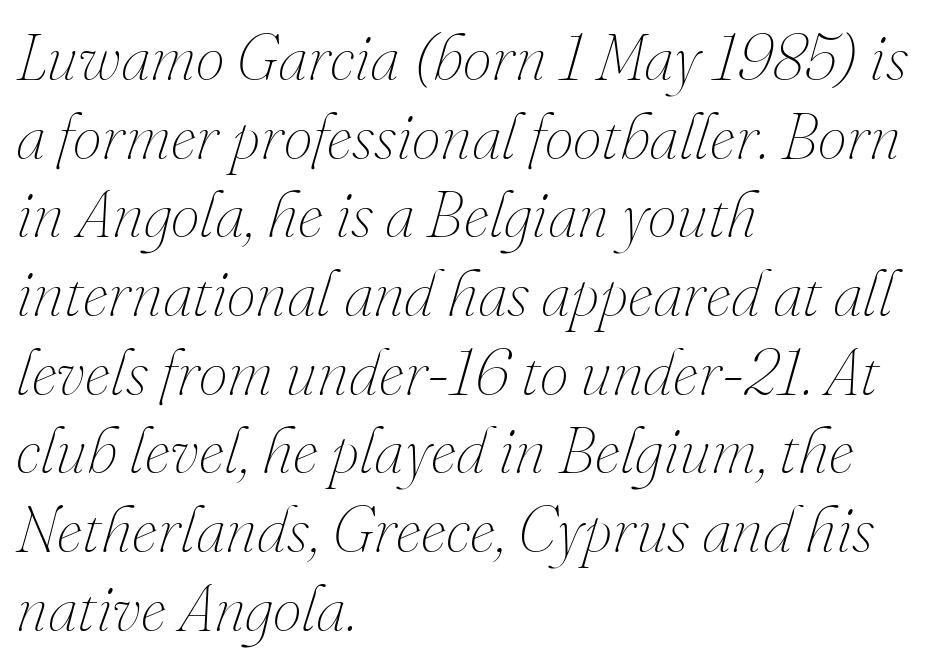
Q: Is the text bold? A: No.
Q: Is the text italic (slanted)? A: Yes, it leans right by about 16 degrees.
Q: Is the text underlined? A: No.
Q: How is the paragraph aligned? A: Left-aligned.
Q: Is the spacing between letters normal or unusually wide? A: Normal.
Q: Width (condensed, normal, or wide)? A: Normal.
Q: Stroke contrast? A: Medium.
Q: x-height? A: Small.
Q: Monospaced? A: No.
